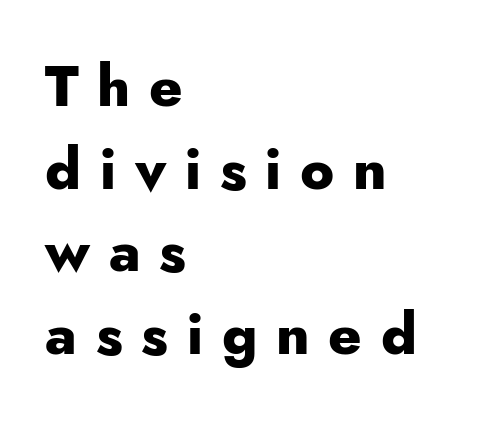
Q: Is the text bold? A: Yes.
Q: Is the text italic (slanted)? A: No, it is upright.
Q: Is the typeface a serif or a sans-serif typeface? A: Sans-serif.
Q: Is the text underlined? A: No.
Q: How is the paragraph aligned? A: Left-aligned.
Q: Is the spacing between letters normal or unusually wide? A: Unusually wide.
Q: Is the spacing between lines tight, normal or loose? A: Normal.
Q: Width (condensed, normal, or wide)? A: Normal.
Q: Stroke contrast? A: Low.
Q: x-height? A: Small.
Q: Monospaced? A: No.
